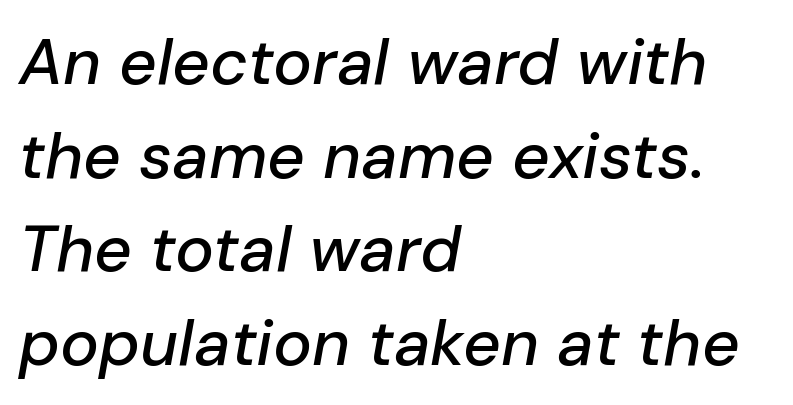
{"italic": "yes", "lean": "right", "slant_degrees": 10, "width": "normal", "stroke_contrast": "low", "x_height": "medium", "monospaced": "no", "underline": "no", "align": "left", "line_spacing": "normal", "line_spacing_ratio": 1.44, "letter_spacing": "normal", "letter_spacing_em": 0.0, "glyph_px": 65}
